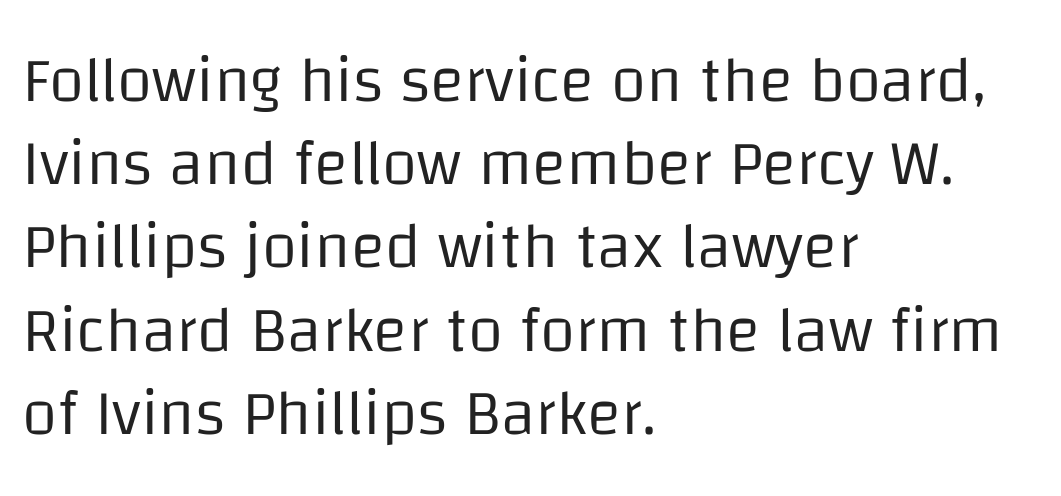
The image shows 64 px regular-weight sans-serif type, upright; set left-aligned, normal line spacing (1.3x), normal letter spacing, not underlined; low stroke contrast and a large x-height.
